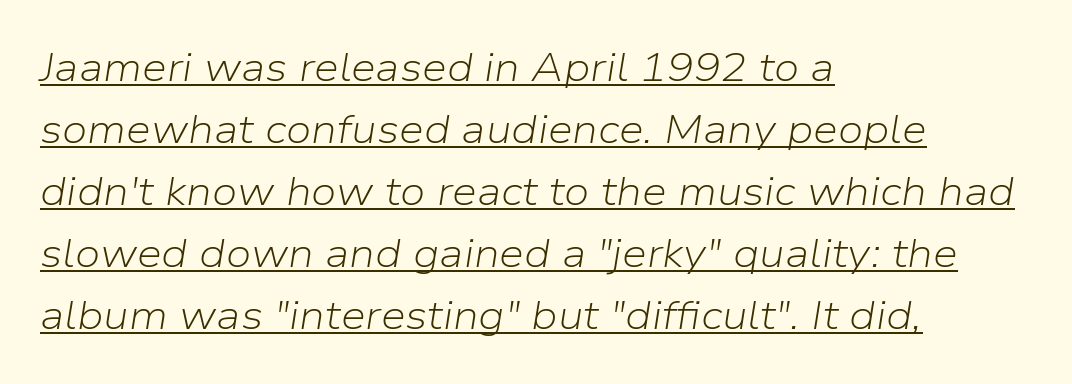
The image shows 40 px light type, italic (leaning right); set left-aligned, normal line spacing (1.55x), normal letter spacing, underlined; low stroke contrast and a medium x-height.
